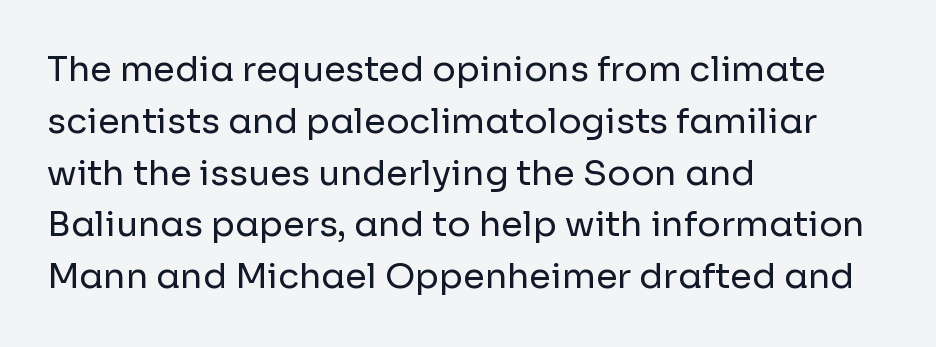
Type without underlining. Think of a printed novel: that variable character pitch is what you see here. Nope, not italic — everything's standing straight. The rendering anchors every line to the left-hand side. The font family rendered here belongs to the sans-serif group. The passage shown stacks its lines at a standard gap.
